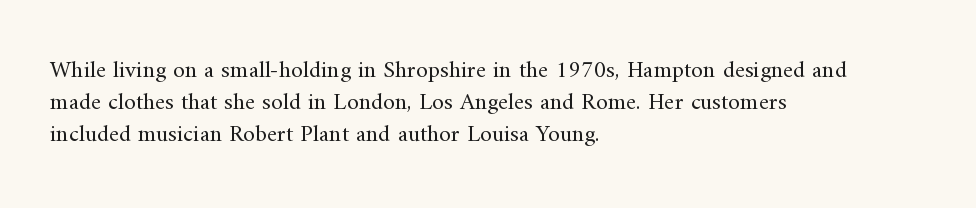
The strip under each line holds only bare page. You could call the tracking neutral — neither tight nor loose. Where is the straight margin? On the left. Upright lettering throughout. The weight tops out at a normal text grade.
